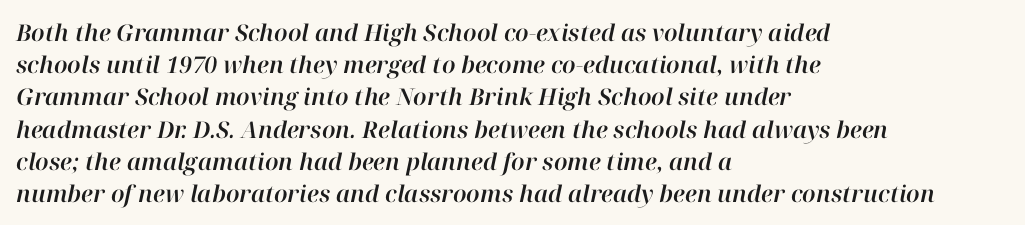
Horizontally, the lines are justified to the leading edge only. Letter spacing: default. The passage shown stacks its lines at a standard gap. Every character sits at an angle, as italics do.
